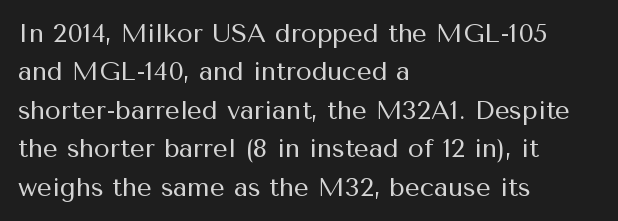
Q: Is the text bold? A: No.
Q: Is the text italic (slanted)? A: No, it is upright.
Q: Is the text underlined? A: No.
Q: How is the paragraph aligned? A: Left-aligned.
Q: Is the spacing between letters normal or unusually wide? A: Normal.
Q: Is the spacing between lines tight, normal or loose? A: Normal.
